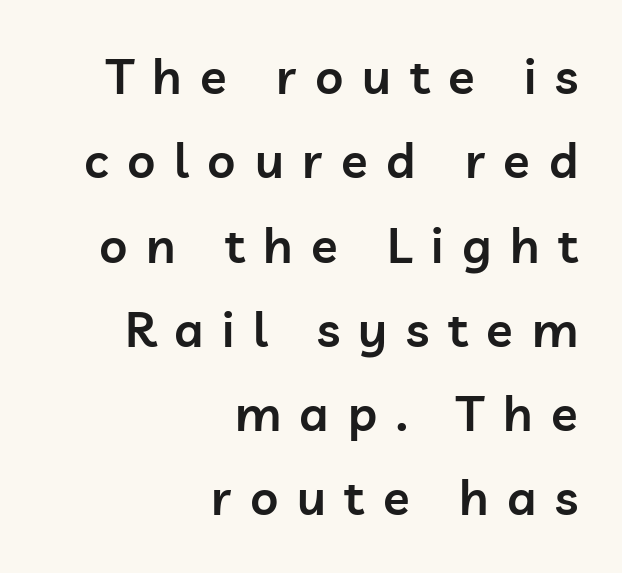
The image shows 49 px semibold sans-serif type, upright; set right-aligned, line spacing 1.72x, unusually wide letter spacing (+0.38 em), not underlined; low stroke contrast and a medium x-height.
